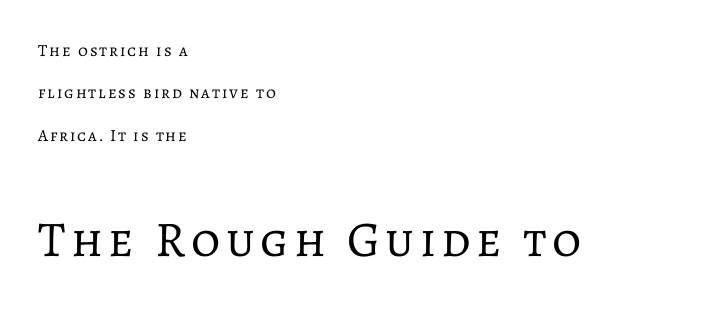
The letterforms sit at book weight or below. The lettering holds an erect, upright posture throughout. Whoever set this chose breathing room over compactness in the vertical rhythm. Short and long lines alike share a common starting point at left. Plain, unruled lines of type. Looks like regular typesetting: each glyph gets only the width it needs.
